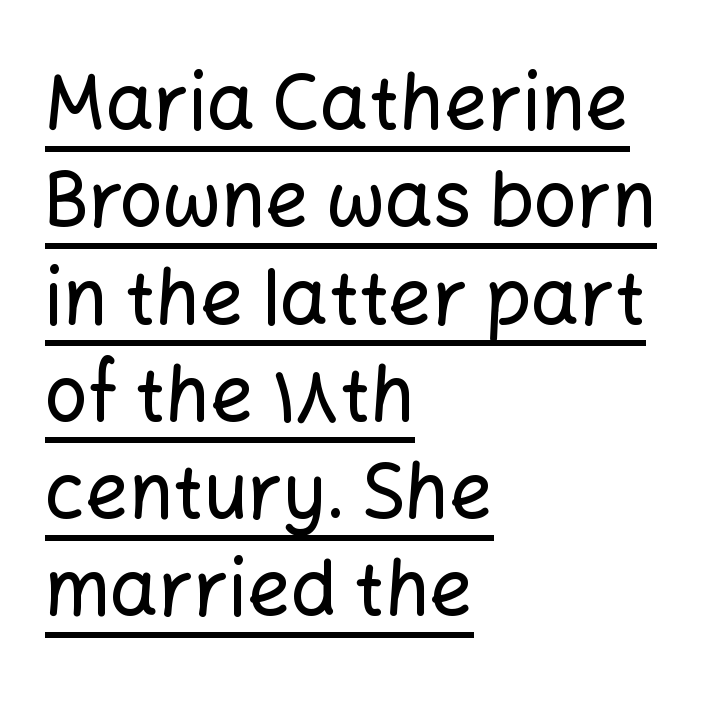
The image shows 76 px sans-serif type, upright; set left-aligned, normal line spacing (1.28x), normal letter spacing, underlined; low stroke contrast and a medium x-height.
